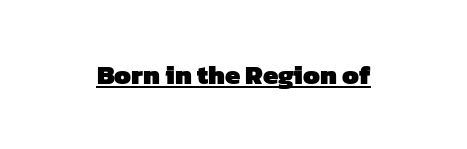
Q: Is the text bold? A: Yes.
Q: Is the text underlined? A: Yes.
Q: Is the spacing between letters normal or unusually wide? A: Normal.
